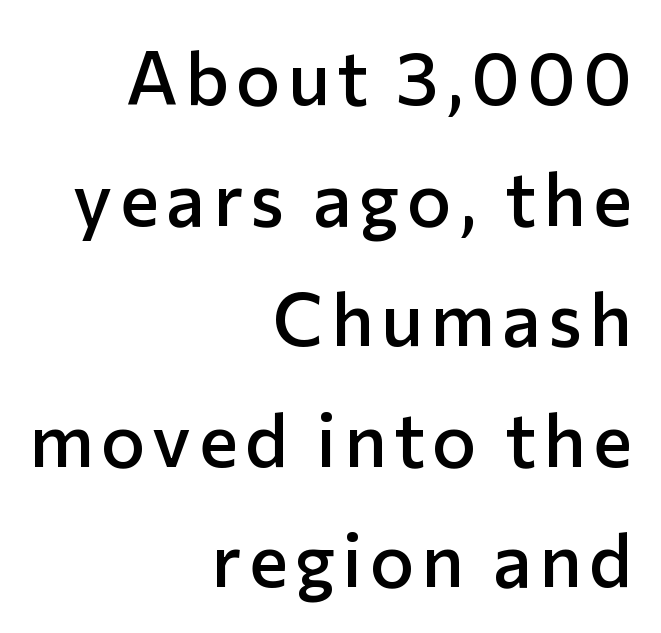
The image shows 74 px semibold sans-serif type, upright; set right-aligned, normal line spacing (1.63x), not underlined; low stroke contrast and a medium x-height.
